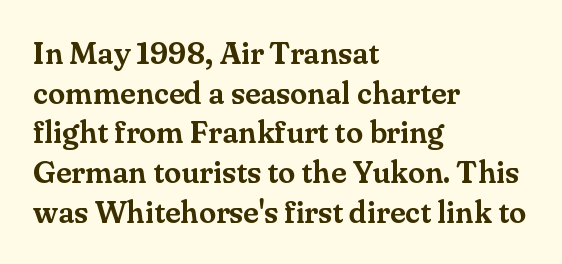
Q: Is the text italic (slanted)? A: No, it is upright.
Q: Is the typeface a serif or a sans-serif typeface? A: Serif.
Q: Is the text underlined? A: No.
Q: How is the paragraph aligned? A: Left-aligned.
Q: Is the spacing between letters normal or unusually wide? A: Normal.
Q: Is the spacing between lines tight, normal or loose? A: Normal.
Q: Width (condensed, normal, or wide)? A: Normal.
Q: Stroke contrast? A: Medium.
Q: x-height? A: Small.
Q: Monospaced? A: No.
